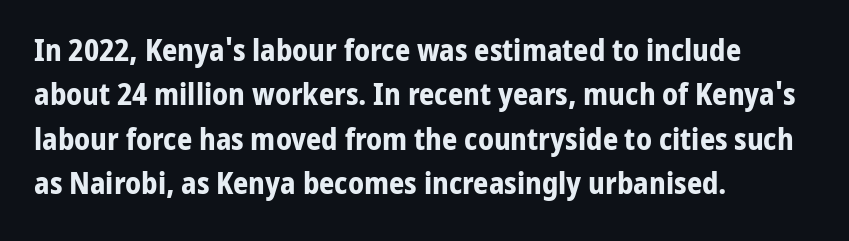
The image shows 30 px bold sans-serif type, upright; set left-aligned, normal line spacing (1.48x), normal letter spacing, not underlined; low stroke contrast and a medium x-height.
